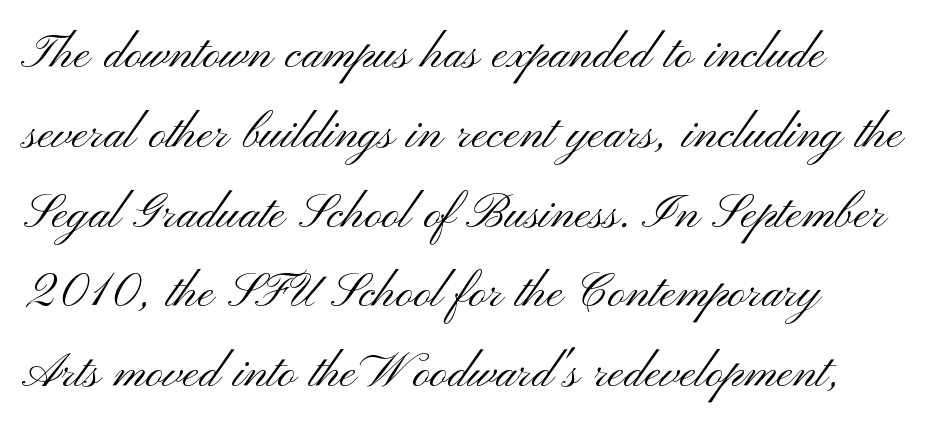
{"serif": "no", "bold": "no", "weight": "light", "width": "wide", "stroke_contrast": "medium", "x_height": "small", "monospaced": "no", "underline": "no", "line_spacing": "normal", "line_spacing_ratio": 1.33, "letter_spacing": "normal", "letter_spacing_em": 0.0, "glyph_px": 60}
